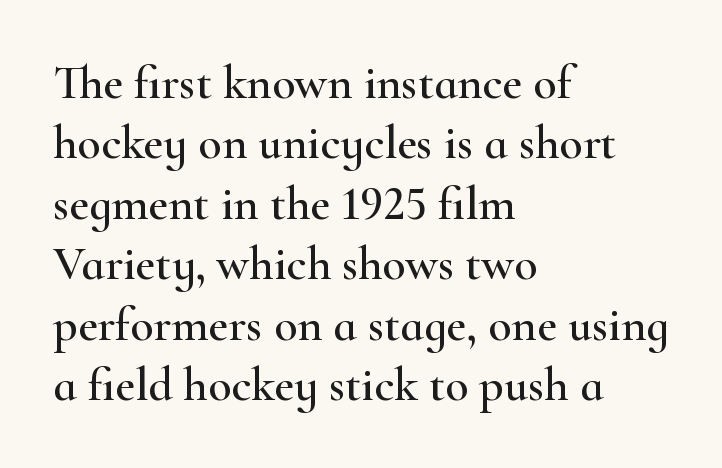
{"serif": "yes", "italic": "no", "width": "wide", "stroke_contrast": "high", "x_height": "small", "monospaced": "no", "underline": "no", "align": "left", "line_spacing": "normal", "line_spacing_ratio": 1.26, "letter_spacing": "normal", "letter_spacing_em": 0.0, "glyph_px": 48}
